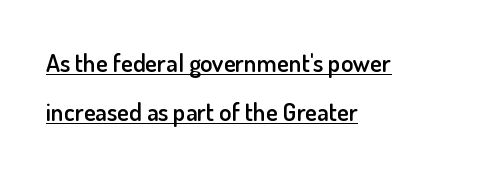
{"italic": "no", "bold": "semi", "underline": "yes", "align": "left", "line_spacing": "loose", "line_spacing_ratio": 1.95, "letter_spacing": "normal", "letter_spacing_em": 0.0, "glyph_px": 25}
